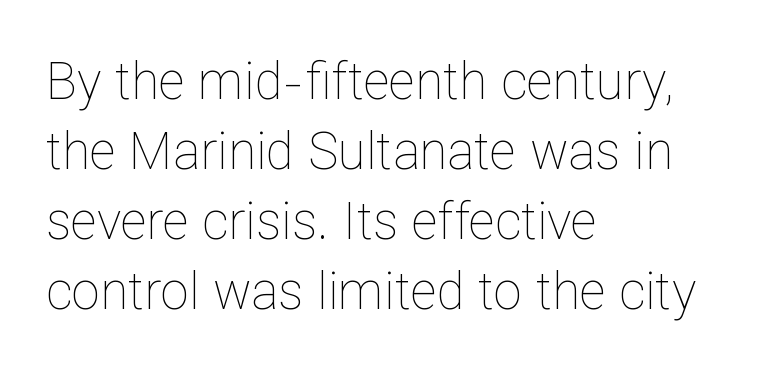
{"italic": "no", "bold": "no", "weight": "thin", "width": "normal", "stroke_contrast": "low", "x_height": "medium", "monospaced": "no", "underline": "no", "align": "left", "line_spacing": "normal", "line_spacing_ratio": 1.37, "letter_spacing": "normal", "letter_spacing_em": 0.0, "glyph_px": 51}
